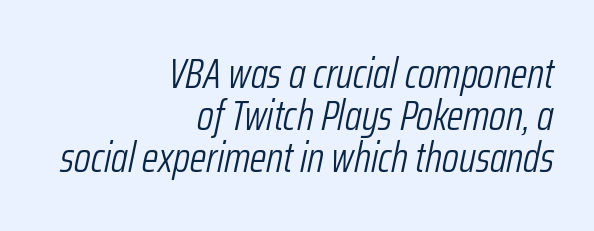
Q: Is the text bold? A: No.
Q: Is the text italic (slanted)? A: Yes, it leans right by about 12 degrees.
Q: Is the text underlined? A: No.
Q: How is the paragraph aligned? A: Right-aligned.
Q: Is the spacing between letters normal or unusually wide? A: Normal.
Q: Is the spacing between lines tight, normal or loose? A: Tight.
Q: Width (condensed, normal, or wide)? A: Condensed.
Q: Stroke contrast? A: Low.
Q: x-height? A: Medium.
Q: Monospaced? A: No.
